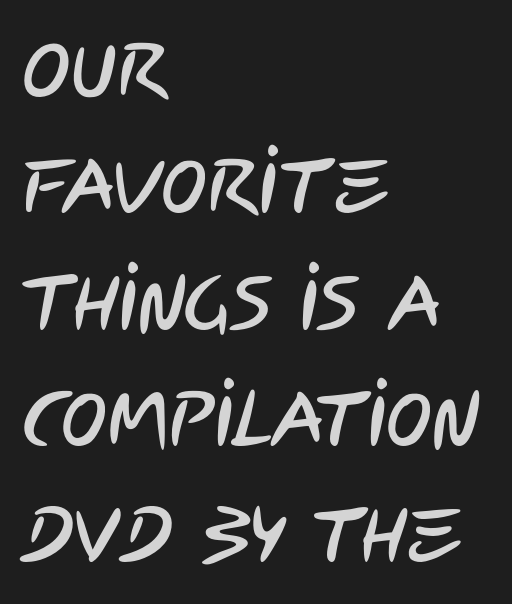
Varying glyph widths throughout — classic text-font behaviour. In CSS terms this would be text-align: left. Leading matches the norm, producing a regular column. Decoration check: the copy has no underline. Here the glyphs are tracked normally, forming tight word shapes. Check where the strokes stop: nothing finishes them off — pure sans.
